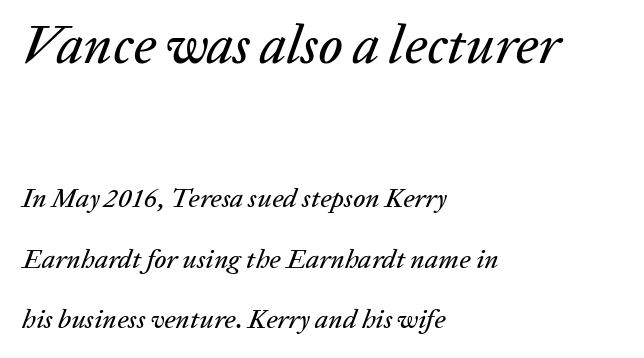
Q: Is the text italic (slanted)? A: Yes, it leans right by about 20 degrees.
Q: Is the text underlined? A: No.
Q: How is the paragraph aligned? A: Left-aligned.
Q: Is the spacing between letters normal or unusually wide? A: Normal.
Q: Is the spacing between lines tight, normal or loose? A: Loose.
Q: Which block of text is set in a larger size, the first (top) or the second (bottom)? A: The first (top) one.
Q: Width (condensed, normal, or wide)? A: Normal.
Q: Stroke contrast? A: Low.
Q: x-height? A: Medium.
Q: Monospaced? A: No.
